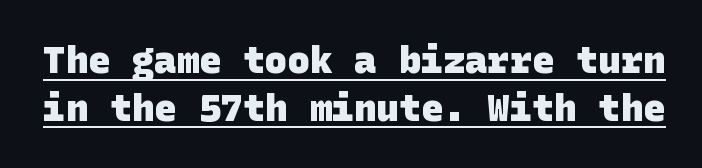
Q: Is the text bold? A: Yes.
Q: Is the typeface a serif or a sans-serif typeface? A: Sans-serif.
Q: Is the text underlined? A: Yes.
Q: Is the spacing between letters normal or unusually wide? A: Normal.
Q: Is the spacing between lines tight, normal or loose? A: Normal.
Q: Width (condensed, normal, or wide)? A: Normal.
Q: Stroke contrast? A: Low.
Q: x-height? A: Large.
